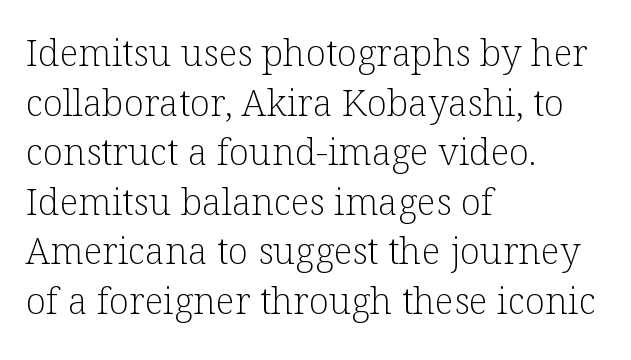
The image shows 37 px light serif type, upright; set left-aligned, normal line spacing (1.34x), normal letter spacing, not underlined; low stroke contrast and a medium x-height.
